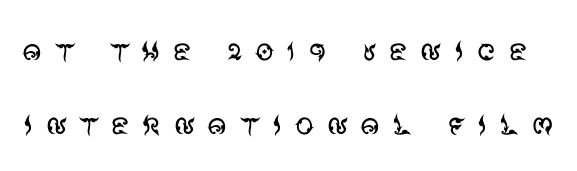
Q: Is the text bold? A: No.
Q: Is the text italic (slanted)? A: No, it is upright.
Q: Is the typeface a serif or a sans-serif typeface? A: Sans-serif.
Q: Is the text underlined? A: No.
Q: Is the spacing between letters normal or unusually wide? A: Unusually wide.
Q: Is the spacing between lines tight, normal or loose? A: Loose.
Q: Width (condensed, normal, or wide)? A: Normal.
Q: Stroke contrast? A: Medium.
Q: x-height? A: Large.
Q: Monospaced? A: No.
